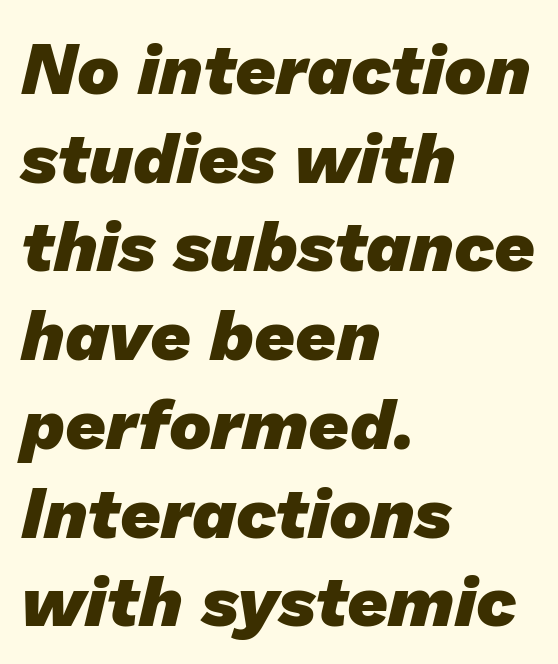
Q: Is the text bold? A: Yes.
Q: Is the typeface a serif or a sans-serif typeface? A: Sans-serif.
Q: Is the text underlined? A: No.
Q: How is the paragraph aligned? A: Left-aligned.
Q: Is the spacing between letters normal or unusually wide? A: Normal.
Q: Is the spacing between lines tight, normal or loose? A: Normal.
Q: Width (condensed, normal, or wide)? A: Normal.
Q: Stroke contrast? A: Low.
Q: x-height? A: Medium.
Q: Monospaced? A: No.
